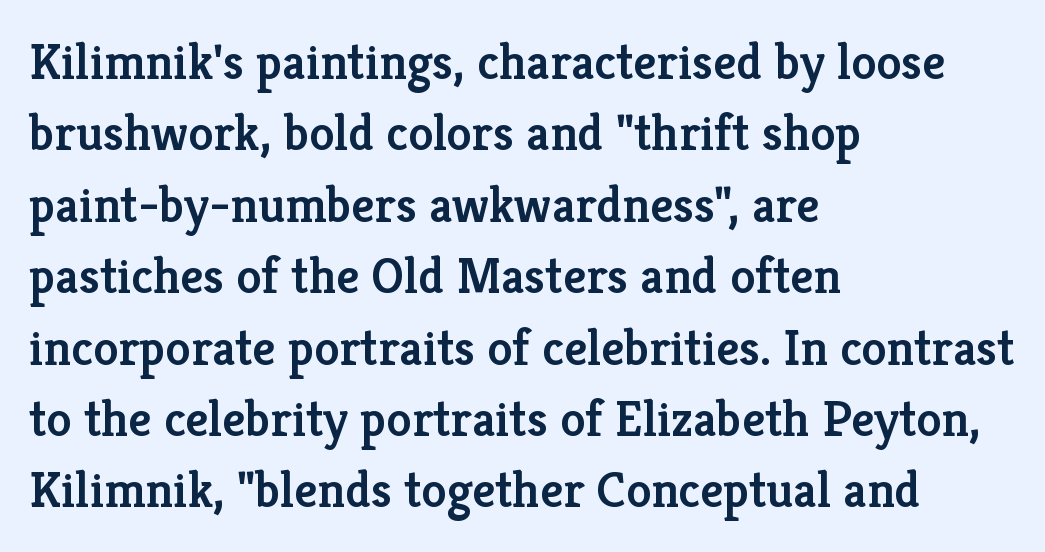
The image shows 51 px semibold serif type, upright; set left-aligned, normal line spacing (1.4x), normal letter spacing, not underlined; low stroke contrast and a medium x-height.
